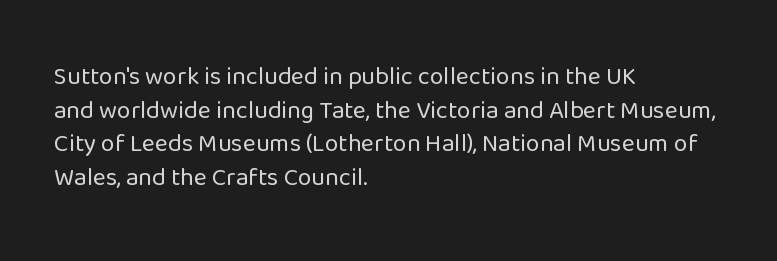
{"italic": "no", "bold": "no", "underline": "no", "align": "left", "line_spacing": "normal", "line_spacing_ratio": 1.35, "letter_spacing": "normal", "letter_spacing_em": 0.0, "glyph_px": 25}
